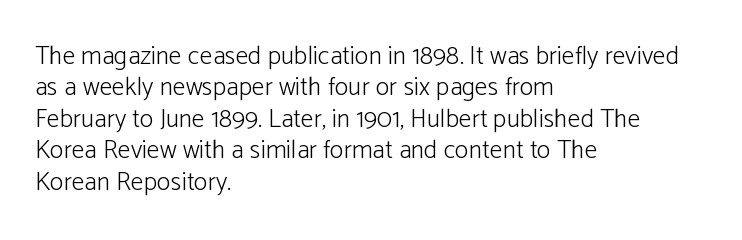
What stands out about the letter spacing? Nothing — it is the standard amount. The rendering anchors every line to the left-hand side. A light-to-regular cut is what we see here. Ordinary non-slanted type is in use.
